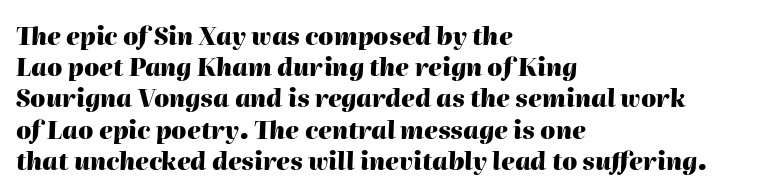
{"italic": "yes", "lean": "right", "slant_degrees": 2, "bold": "yes", "underline": "no", "align": "left", "line_spacing": "normal", "line_spacing_ratio": 1.3, "letter_spacing": "normal", "letter_spacing_em": 0.0, "glyph_px": 24}
